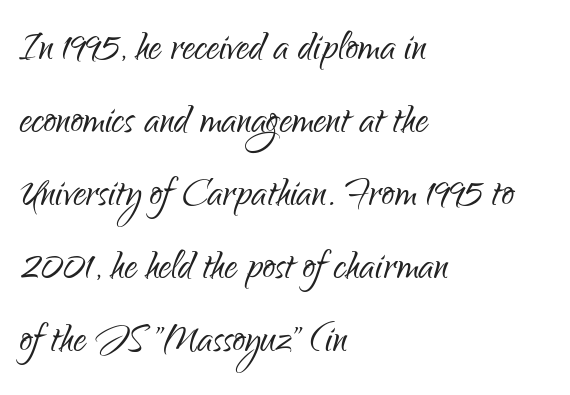
Q: Is the text bold? A: No.
Q: Is the text italic (slanted)? A: Yes.
Q: Is the typeface a serif or a sans-serif typeface? A: Sans-serif.
Q: Is the text underlined? A: No.
Q: How is the paragraph aligned? A: Left-aligned.
Q: Is the spacing between letters normal or unusually wide? A: Normal.
Q: Is the spacing between lines tight, normal or loose? A: Normal.
Q: Width (condensed, normal, or wide)? A: Condensed.
Q: Stroke contrast? A: Low.
Q: x-height? A: Small.
Q: Monospaced? A: No.
